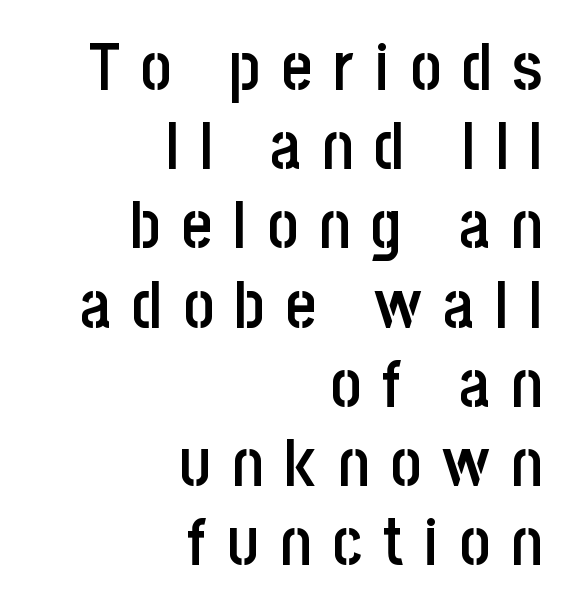
The image shows 66 px semibold, condensed sans-serif type, upright; set right-aligned, line spacing 1.2x, unusually wide letter spacing (+0.32 em), not underlined; low stroke contrast and a large x-height.
